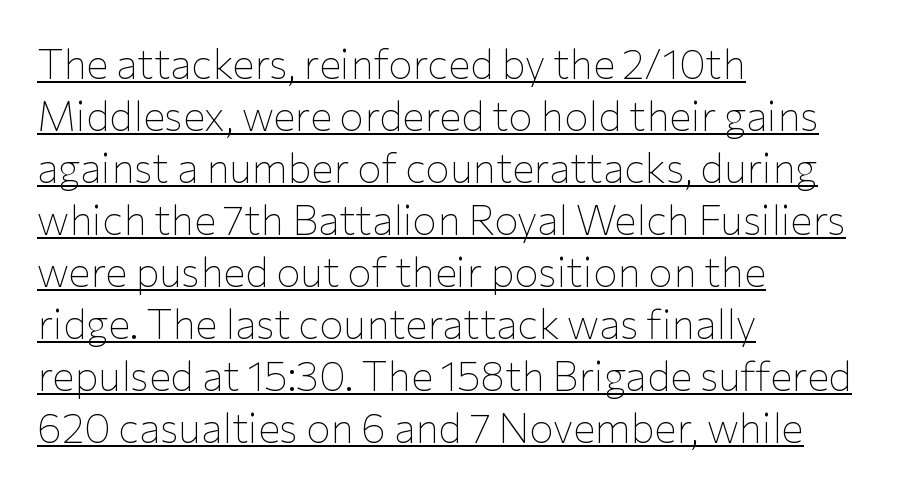
The image shows 41 px thin sans-serif type, upright; set left-aligned, normal line spacing (1.27x), normal letter spacing, underlined; low stroke contrast and a medium x-height.
